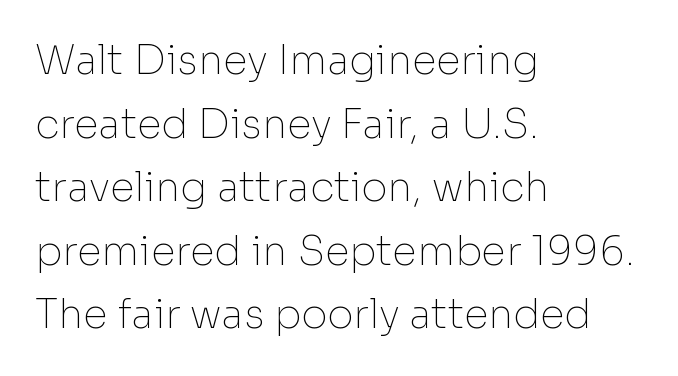
Q: Is the text bold? A: No.
Q: Is the text italic (slanted)? A: No, it is upright.
Q: Is the typeface a serif or a sans-serif typeface? A: Sans-serif.
Q: Is the text underlined? A: No.
Q: How is the paragraph aligned? A: Left-aligned.
Q: Is the spacing between letters normal or unusually wide? A: Normal.
Q: Is the spacing between lines tight, normal or loose? A: Normal.
Q: Width (condensed, normal, or wide)? A: Normal.
Q: Stroke contrast? A: Low.
Q: x-height? A: Medium.
Q: Monospaced? A: No.
